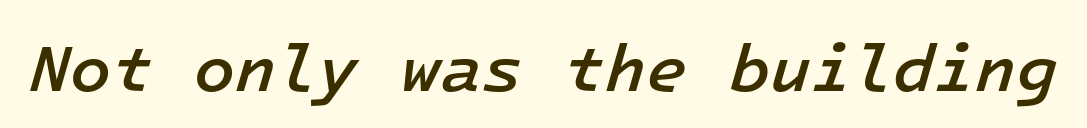
{"italic": "yes", "lean": "right", "slant_degrees": 16, "bold": "semi", "weight": "semibold", "width": "normal", "stroke_contrast": "low", "x_height": "medium", "monospaced": "yes", "underline": "no", "letter_spacing": "normal", "letter_spacing_em": 0.0, "glyph_px": 67}
